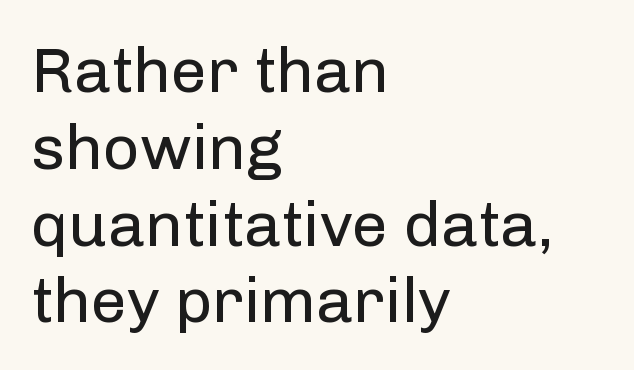
{"serif": "no", "italic": "no", "bold": "no", "weight": "regular", "width": "normal", "stroke_contrast": "low", "x_height": "medium", "monospaced": "no", "underline": "no", "align": "left", "line_spacing_ratio": 1.2, "letter_spacing": "normal", "letter_spacing_em": 0.0, "glyph_px": 64}
